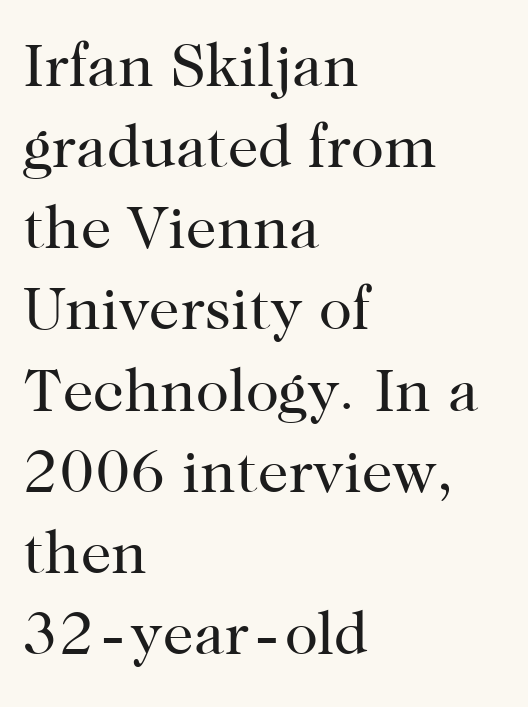
The image shows 61 px regular-weight serif type, upright; set left-aligned, normal line spacing (1.33x), normal letter spacing, not underlined; high stroke contrast and a medium x-height.
